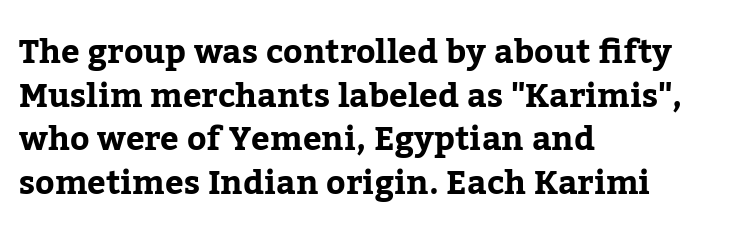
No italicization has been applied; the sample stays upright. Does the copy run flush right? No — it runs flush left. Here the designer chose a conventional face with non-uniform glyph widths. Old-style or modern, the face here clearly has serifs. The passage shown has conventional tracking throughout. Weight: bold.
